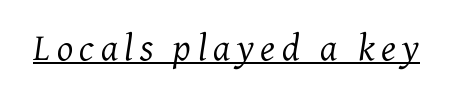
Q: Is the text bold? A: No.
Q: Is the text italic (slanted)? A: Yes, it leans right by about 7 degrees.
Q: Is the typeface a serif or a sans-serif typeface? A: Serif.
Q: Is the text underlined? A: Yes.
Q: Width (condensed, normal, or wide)? A: Normal.
Q: Stroke contrast? A: Medium.
Q: x-height? A: Medium.
Q: Monospaced? A: No.
